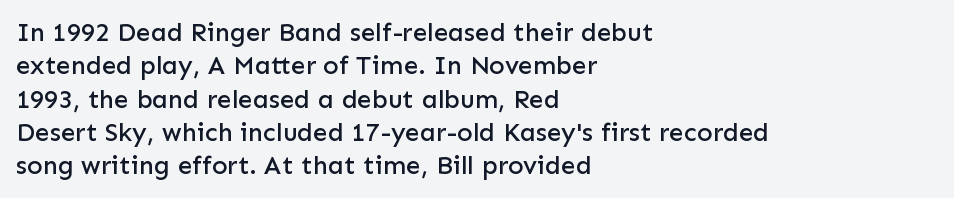
Beneath every word, the page is bare. Evenly set lines give the paragraph a standard silhouette. The compositor pushed each line to the left boundary. Spacing between characters is what you'd get straight out of the box. When letters stand straight like this, we call the style roman or upright.
